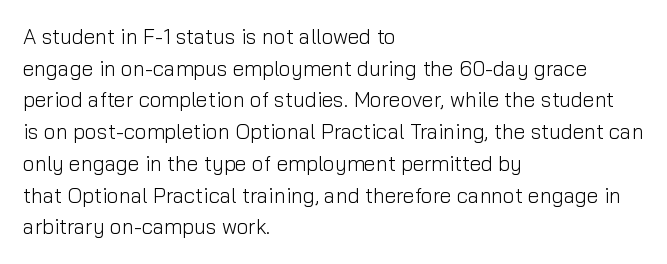
Style check: upright. Leftover space on each line is placed entirely after the last word. The rows are spaced the way most documents space them. The font is comparable to plain body text, perhaps lighter. Honestly, there is no underline to notice here at all. Nobody touched the tracking dial on this one.
